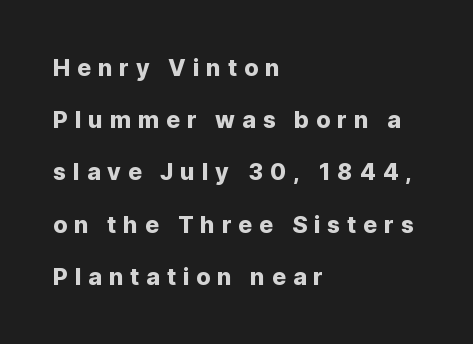
A typesetter would call this leading open, well beyond the default. This is roman type, the default non-slanted kind. The lines are quadded left. The passage shown is not underscored anywhere.
